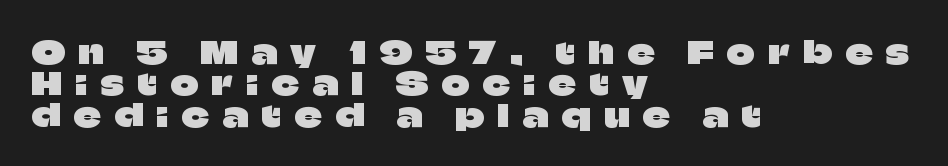
{"serif": "no", "italic": "no", "width": "normal", "stroke_contrast": "low", "x_height": "large", "monospaced": "no", "underline": "no", "align": "left", "line_spacing": "tight", "line_spacing_ratio": 1.05, "letter_spacing": "wide", "letter_spacing_em": 0.45, "glyph_px": 30}
